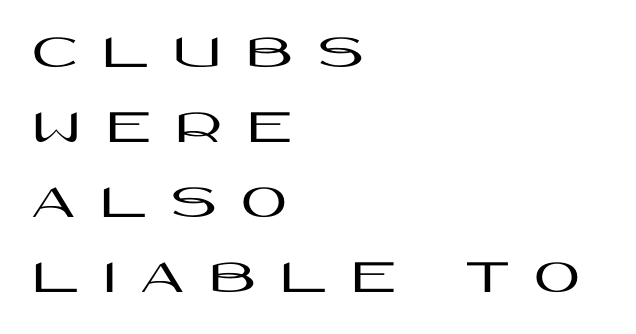
The image shows 50 px wide sans-serif type, upright; set left-aligned, normal line spacing (1.5x), unusually wide letter spacing (+0.5 em), not underlined; high stroke contrast and a large x-height.
